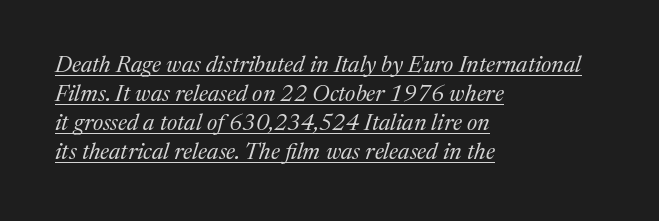
The image shows 23 px text type, italic (leaning right); set left-aligned, normal line spacing (1.26x), normal letter spacing, underlined.
